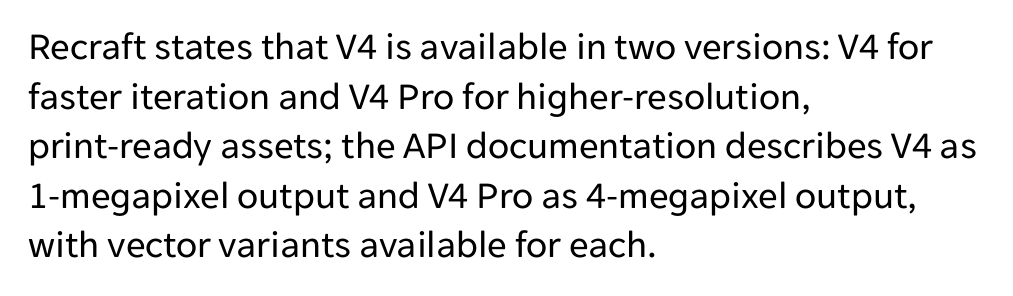
The image shows 39 px regular-weight sans-serif type, upright; set left-aligned, normal line spacing (1.27x), normal letter spacing, not underlined; low stroke contrast and a medium x-height.
